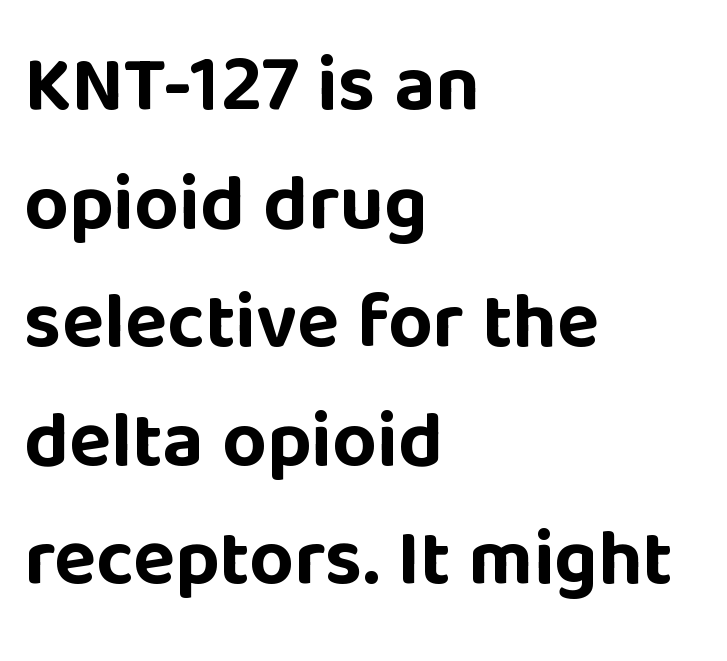
The letters stand upright; this is a roman face. Look at the tracking — it's just the regular setting, nothing added. Quick note: underline off. Letterform terminals end flat and unadorned throughout the passage. This sample has the flowing, uneven cadence of proportional lettering. Caption: bold face, heavy strokes.
